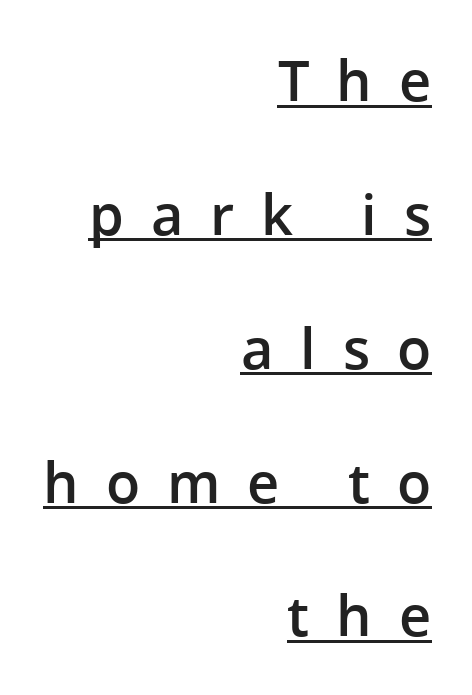
These lines have a slow, spaced-out rhythm from letter to letter. Heft: intermediate — a semibold. Each letter keeps its own natural width here, so spacing adapts to shape. In CSS terms this would be text-align: right.
